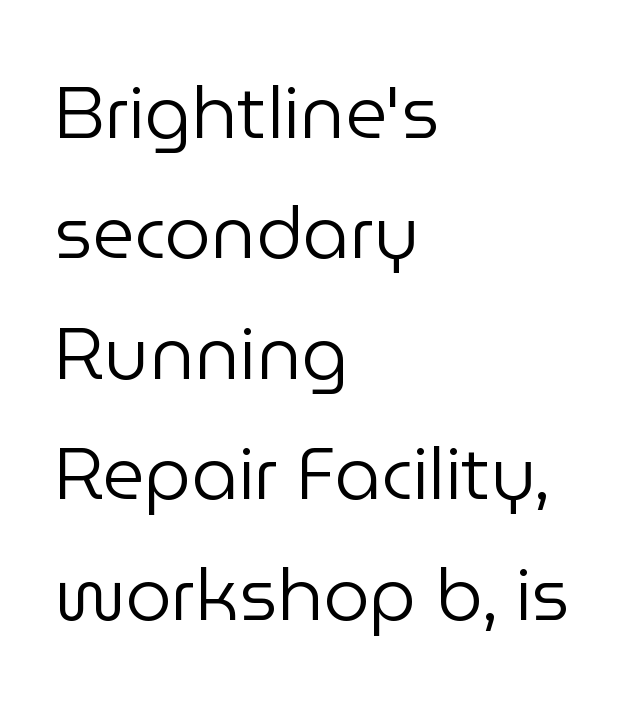
The image shows 73 px regular-weight sans-serif type, upright; set left-aligned, normal line spacing (1.65x), normal letter spacing, not underlined; low stroke contrast and a medium x-height.
